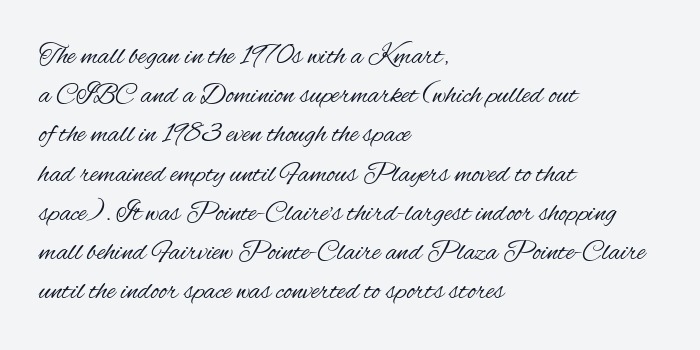
The image shows 28 px regular-weight, condensed sans-serif type; set left-aligned, normal line spacing (1.4x), normal letter spacing, not underlined; medium stroke contrast and a small x-height.
